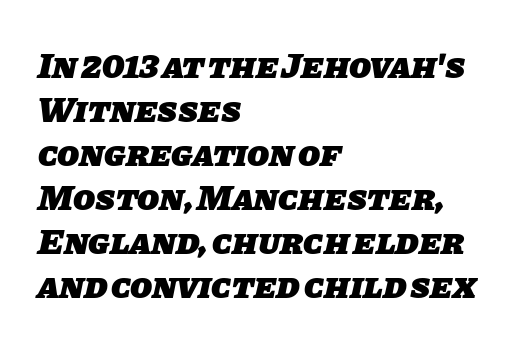
The image shows 36 px heavy type; set left-aligned, line spacing 1.22x, normal letter spacing, not underlined; low stroke contrast and a large x-height.
